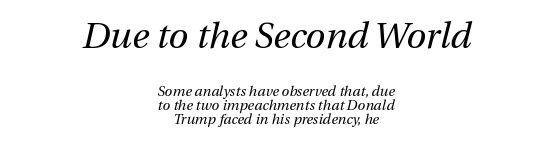
Q: Is the text bold? A: No.
Q: Is the text italic (slanted)? A: Yes, it leans right by about 13 degrees.
Q: Is the text underlined? A: No.
Q: How is the paragraph aligned? A: Centered.
Q: Is the spacing between letters normal or unusually wide? A: Normal.
Q: Is the spacing between lines tight, normal or loose? A: Tight.
Q: Which block of text is set in a larger size, the first (top) or the second (bottom)? A: The first (top) one.
Q: Width (condensed, normal, or wide)? A: Normal.
Q: Stroke contrast? A: Medium.
Q: x-height? A: Medium.
Q: Monospaced? A: No.
